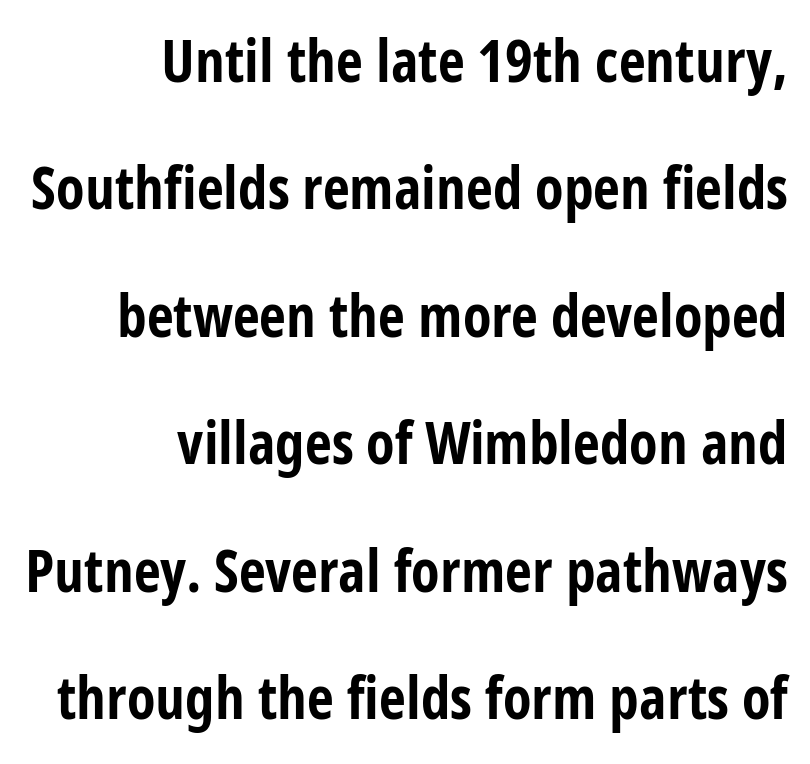
The image shows 59 px bold, condensed sans-serif type, upright; set right-aligned, loose line spacing (2.16x), normal letter spacing, not underlined; low stroke contrast and a large x-height.
